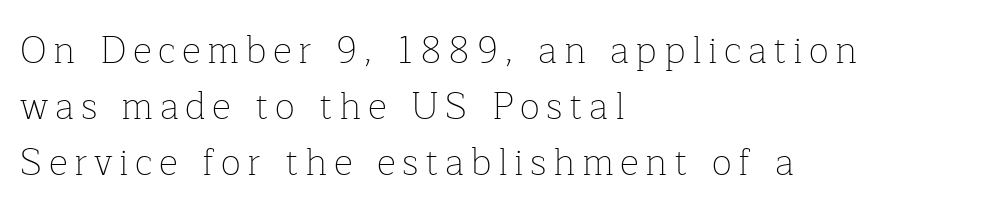
Q: Is the text bold? A: No.
Q: Is the text italic (slanted)? A: No, it is upright.
Q: Is the typeface a serif or a sans-serif typeface? A: Serif.
Q: Is the text underlined? A: No.
Q: How is the paragraph aligned? A: Left-aligned.
Q: Is the spacing between lines tight, normal or loose? A: Normal.
Q: Width (condensed, normal, or wide)? A: Normal.
Q: Stroke contrast? A: Low.
Q: x-height? A: Medium.
Q: Monospaced? A: No.
